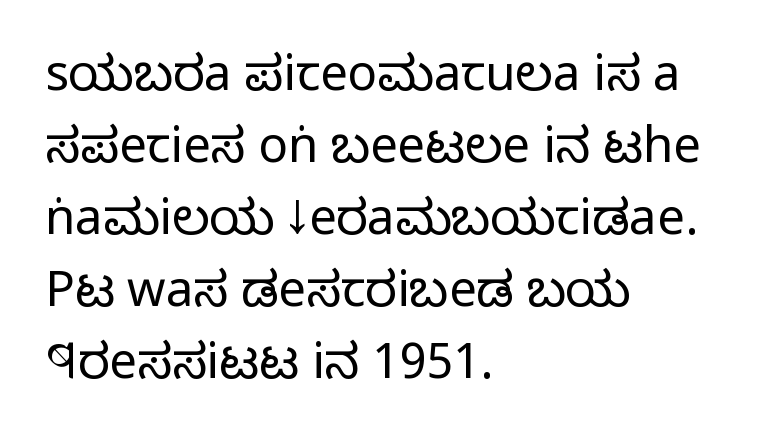
Q: Is the text bold? A: No.
Q: Is the text italic (slanted)? A: No, it is upright.
Q: Is the typeface a serif or a sans-serif typeface? A: Sans-serif.
Q: Is the text underlined? A: No.
Q: How is the paragraph aligned? A: Left-aligned.
Q: Is the spacing between letters normal or unusually wide? A: Normal.
Q: Is the spacing between lines tight, normal or loose? A: Normal.
Q: Width (condensed, normal, or wide)? A: Condensed.
Q: Stroke contrast? A: Low.
Q: x-height? A: Large.
Q: Monospaced? A: No.
